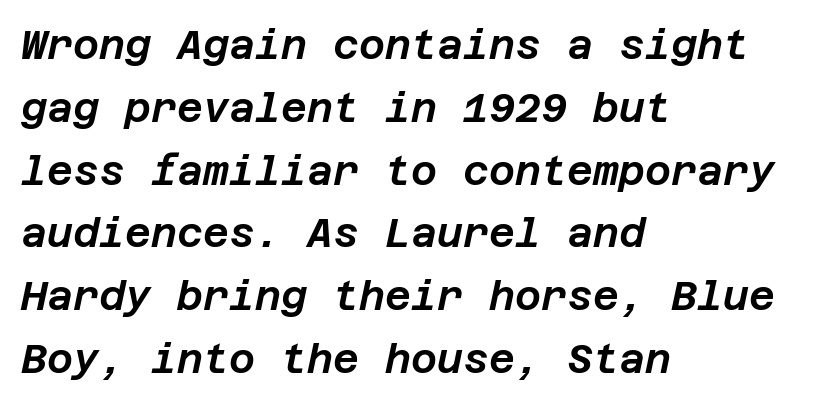
{"italic": "yes", "lean": "right", "slant_degrees": 12, "width": "normal", "stroke_contrast": "low", "x_height": "large", "underline": "no", "align": "left", "line_spacing": "normal", "line_spacing_ratio": 1.57, "letter_spacing": "normal", "letter_spacing_em": 0.0, "glyph_px": 40}
